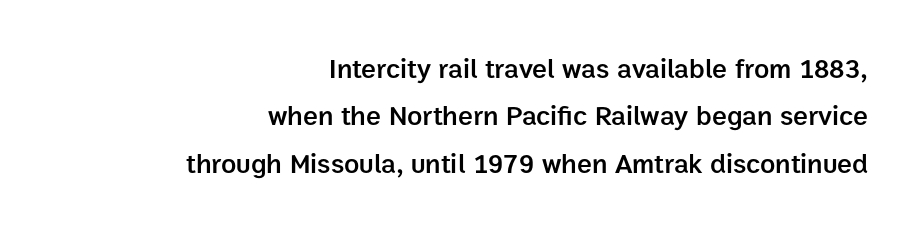
{"serif": "no", "italic": "no", "bold": "semi", "weight": "semibold", "width": "normal", "stroke_contrast": "low", "x_height": "medium", "monospaced": "no", "underline": "no", "align": "right", "line_spacing": "normal", "line_spacing_ratio": 1.69, "letter_spacing": "normal", "letter_spacing_em": 0.0, "glyph_px": 28}
